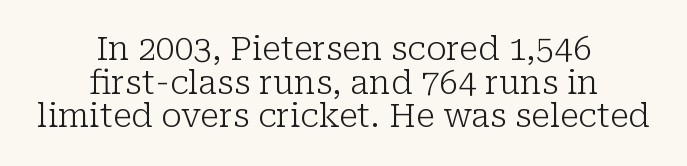
Q: Is the text bold? A: No.
Q: Is the text italic (slanted)? A: No, it is upright.
Q: Is the typeface a serif or a sans-serif typeface? A: Serif.
Q: Is the text underlined? A: No.
Q: How is the paragraph aligned? A: Centered.
Q: Is the spacing between letters normal or unusually wide? A: Normal.
Q: Is the spacing between lines tight, normal or loose? A: Tight.
Q: Width (condensed, normal, or wide)? A: Normal.
Q: Stroke contrast? A: Low.
Q: x-height? A: Medium.
Q: Monospaced? A: No.
